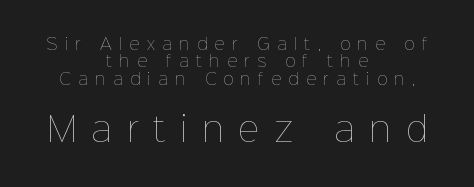
{"italic": "no", "bold": "no", "weight": "thin", "width": "normal", "stroke_contrast": "low", "x_height": "medium", "monospaced": "no", "underline": "no", "align": "center", "line_spacing": "tight", "line_spacing_ratio": 1.08, "letter_spacing": "wide", "letter_spacing_em": 0.45, "larger_block": "second", "size_ratio": 2.06, "glyph_px": 33}
